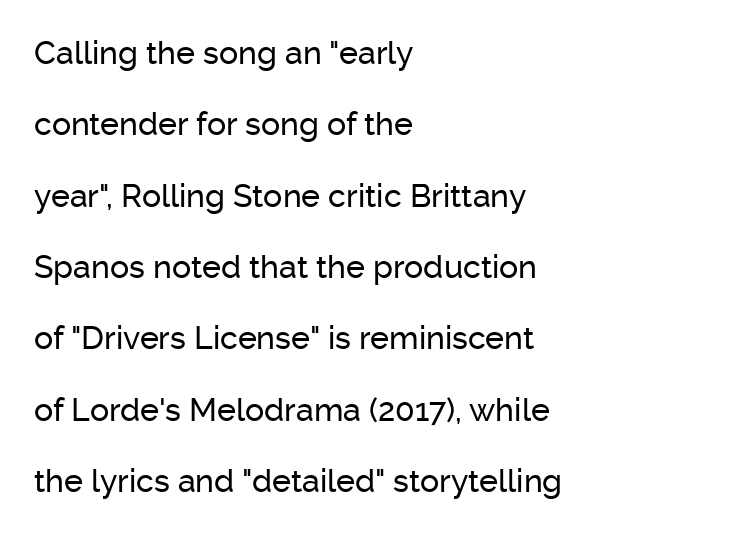
The image shows 32 px sans-serif type, upright; set left-aligned, loose line spacing (2.23x), normal letter spacing, not underlined; low stroke contrast and a medium x-height.
